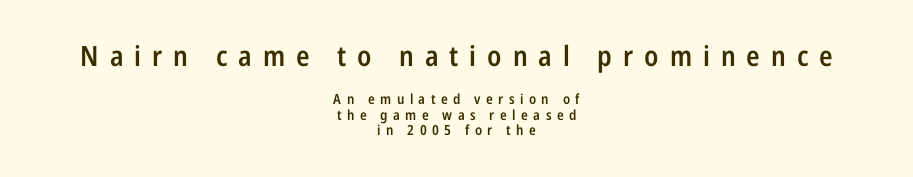
{"serif": "no", "italic": "no", "bold": "semi", "weight": "semibold", "width": "condensed", "stroke_contrast": "low", "x_height": "medium", "monospaced": "no", "underline": "no", "align": "center", "line_spacing": "tight", "line_spacing_ratio": 1.1, "letter_spacing": "wide", "letter_spacing_em": 0.39, "larger_block": "first", "size_ratio": 2.0, "glyph_px": 28}
